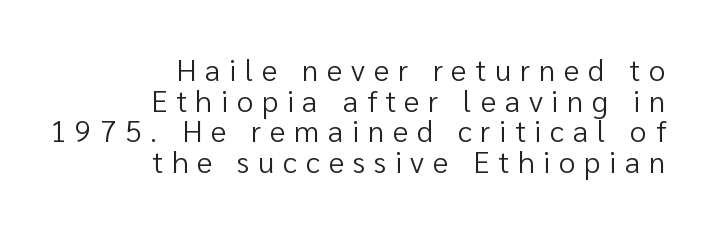
The image shows 30 px regular-weight sans-serif type, upright; set right-aligned, tight line spacing (1.02x), unusually wide letter spacing (+0.29 em), not underlined; low stroke contrast and a medium x-height.
